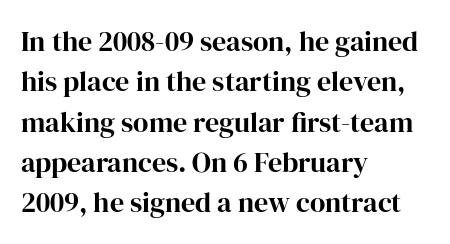
These lines are set flush left with a ragged right edge. Observe the serifs anchoring each vertical stroke in this sample. No extra tracking has been applied to these lines. The passage shown is typed in a proportional face where columns would drift. Each glyph is drawn with heavy, bold strokes.
